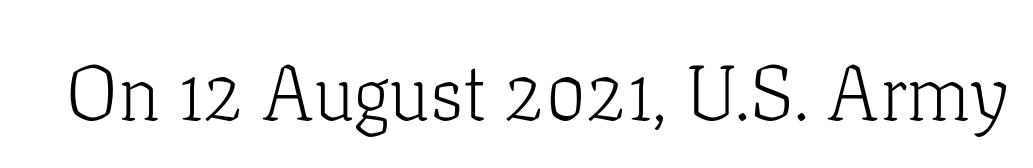
{"serif": "yes", "italic": "no", "bold": "no", "weight": "light", "width": "normal", "stroke_contrast": "low", "x_height": "medium", "monospaced": "no", "underline": "no", "letter_spacing": "normal", "letter_spacing_em": 0.0, "glyph_px": 77}
